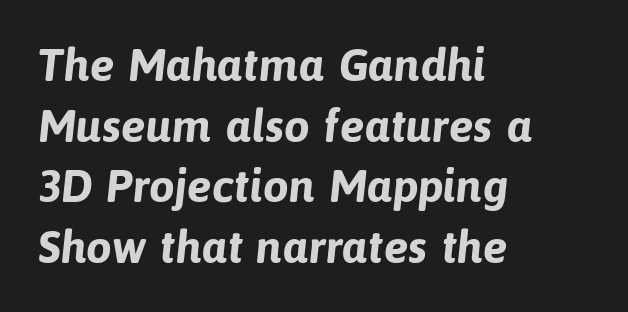
Q: Is the text bold? A: Yes.
Q: Is the typeface a serif or a sans-serif typeface? A: Sans-serif.
Q: Is the text underlined? A: No.
Q: How is the paragraph aligned? A: Left-aligned.
Q: Is the spacing between letters normal or unusually wide? A: Normal.
Q: Is the spacing between lines tight, normal or loose? A: Normal.
Q: Width (condensed, normal, or wide)? A: Normal.
Q: Stroke contrast? A: Low.
Q: x-height? A: Medium.
Q: Monospaced? A: No.
